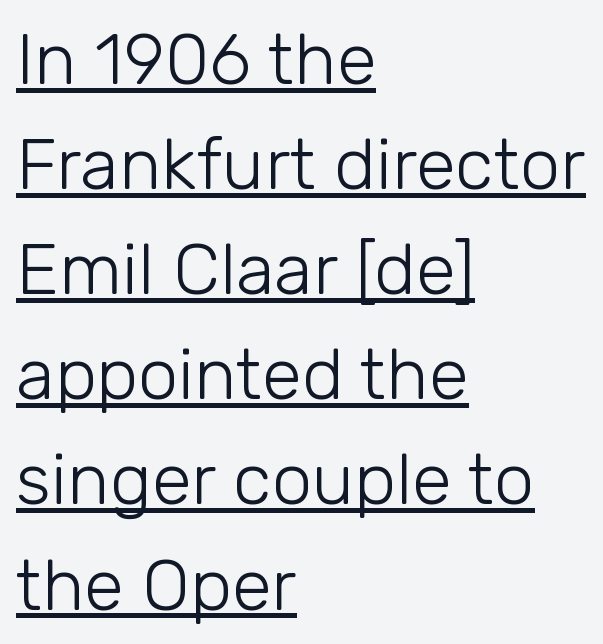
The image shows 72 px light sans-serif type, upright; set left-aligned, normal line spacing (1.46x), normal letter spacing, underlined; low stroke contrast and a medium x-height.
